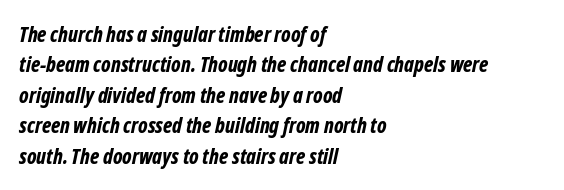
{"italic": "yes", "lean": "right", "slant_degrees": 12, "bold": "yes", "underline": "no", "align": "left", "line_spacing": "normal", "line_spacing_ratio": 1.45, "letter_spacing": "normal", "letter_spacing_em": 0.0, "glyph_px": 21}
